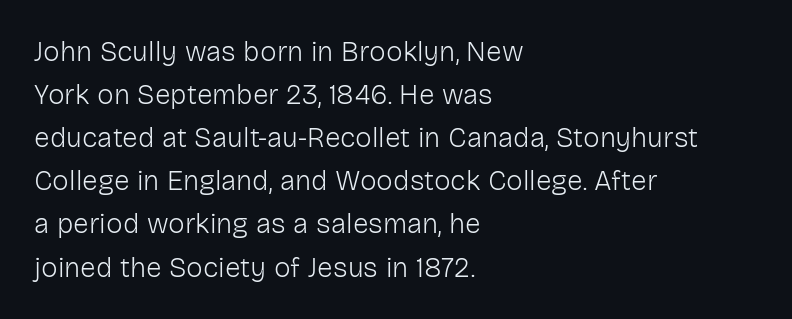
Q: Is the text bold? A: No.
Q: Is the text italic (slanted)? A: No, it is upright.
Q: Is the typeface a serif or a sans-serif typeface? A: Sans-serif.
Q: Is the text underlined? A: No.
Q: How is the paragraph aligned? A: Left-aligned.
Q: Is the spacing between letters normal or unusually wide? A: Normal.
Q: Is the spacing between lines tight, normal or loose? A: Normal.
Q: Width (condensed, normal, or wide)? A: Normal.
Q: Stroke contrast? A: Low.
Q: x-height? A: Medium.
Q: Monospaced? A: No.
